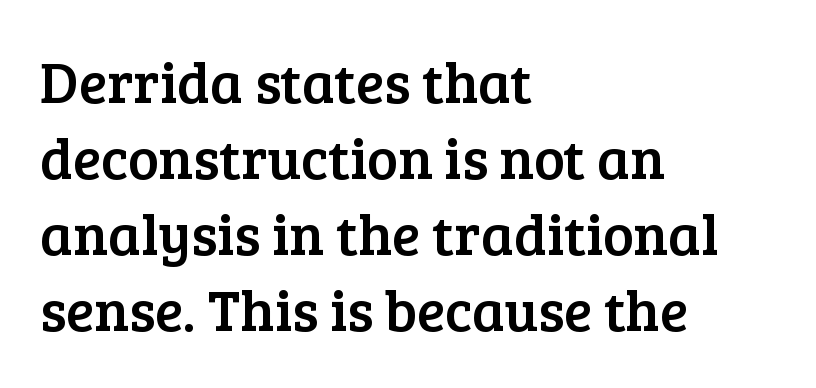
The image shows 58 px serif type, upright; set left-aligned, normal line spacing (1.31x), normal letter spacing, not underlined; low stroke contrast and a medium x-height.
